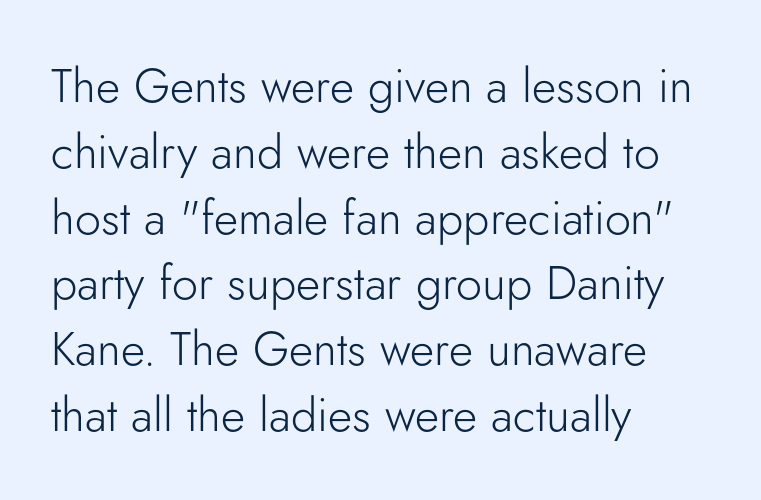
The image shows 47 px light sans-serif type, upright; set left-aligned, normal line spacing (1.4x), normal letter spacing, not underlined; low stroke contrast and a small x-height.
